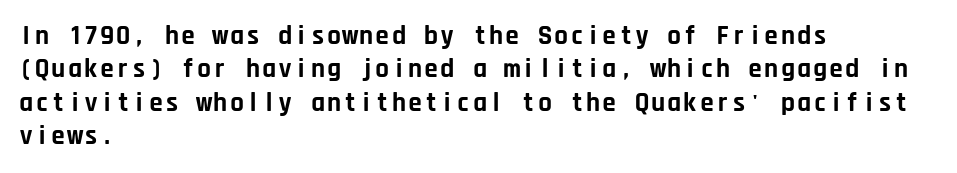
The image shows 27 px bold type, upright; set left-aligned, line spacing 1.24x, normal letter spacing, not underlined.
